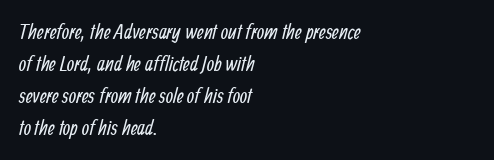
The image shows 21 px text type; set left-aligned, normal line spacing (1.53x), normal letter spacing, not underlined.
